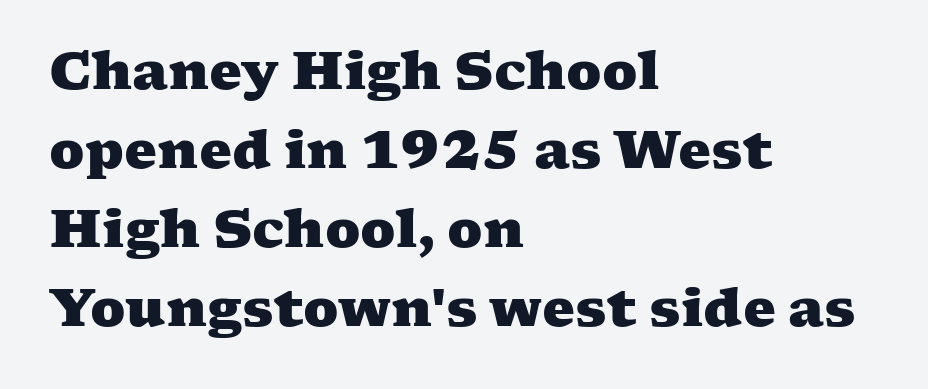
{"serif": "yes", "bold": "yes", "weight": "heavy", "width": "wide", "stroke_contrast": "medium", "x_height": "medium", "monospaced": "no", "underline": "no", "align": "left", "line_spacing": "normal", "line_spacing_ratio": 1.52, "letter_spacing": "normal", "letter_spacing_em": 0.0, "glyph_px": 52}
